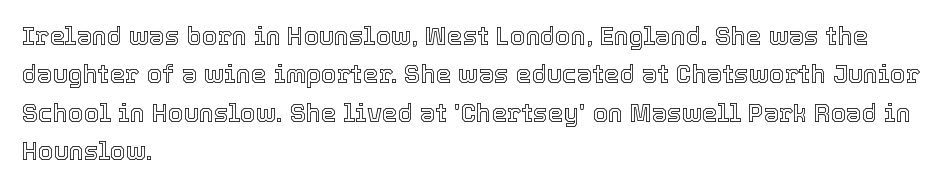
Q: Is the text italic (slanted)? A: No, it is upright.
Q: Is the text underlined? A: No.
Q: How is the paragraph aligned? A: Left-aligned.
Q: Is the spacing between letters normal or unusually wide? A: Normal.
Q: Is the spacing between lines tight, normal or loose? A: Normal.
